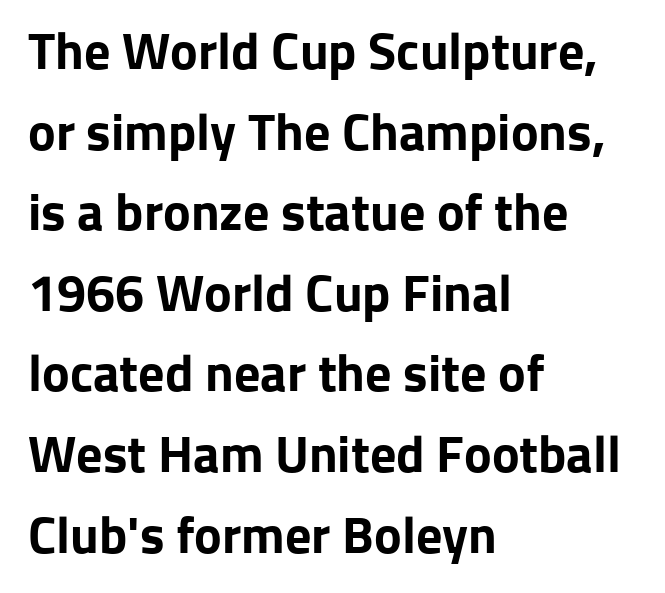
The image shows 52 px bold sans-serif type, upright; set left-aligned, normal line spacing (1.55x), normal letter spacing, not underlined; low stroke contrast and a medium x-height.
